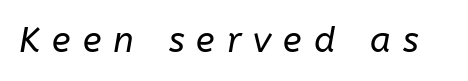
The image shows 35 px regular-weight type, italic (leaning right); set unusually wide letter spacing (+0.35 em), not underlined; low stroke contrast and a medium x-height.
